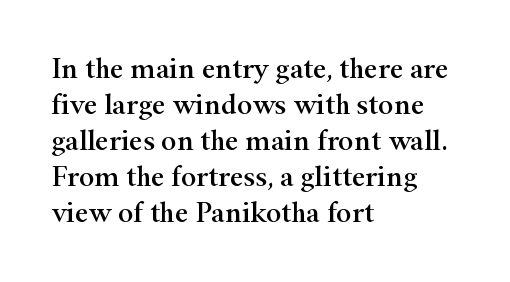
The image shows 29 px wide serif type, upright; set left-aligned, line spacing 1.24x, normal letter spacing, not underlined; high stroke contrast and a small x-height.
